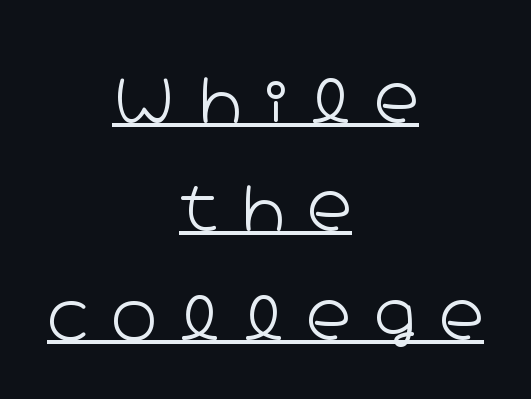
Compared with undecorated copy, this sample adds a rule below the words. Each letter keeps its own natural width here, so spacing adapts to shape. Centered paragraph, ragged on both sides. Vertical strokes here are truly vertical.
